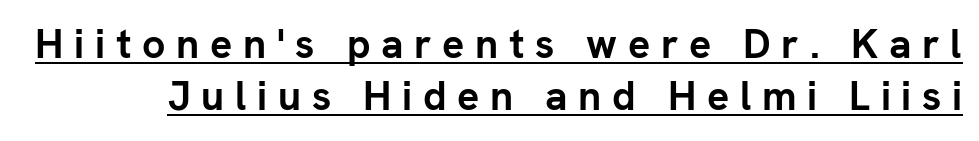
Q: Is the text bold? A: Yes.
Q: Is the text italic (slanted)? A: No, it is upright.
Q: Is the typeface a serif or a sans-serif typeface? A: Sans-serif.
Q: Is the text underlined? A: Yes.
Q: Is the spacing between letters normal or unusually wide? A: Unusually wide.
Q: Is the spacing between lines tight, normal or loose? A: Normal.
Q: Width (condensed, normal, or wide)? A: Normal.
Q: Stroke contrast? A: Low.
Q: x-height? A: Medium.
Q: Monospaced? A: No.
